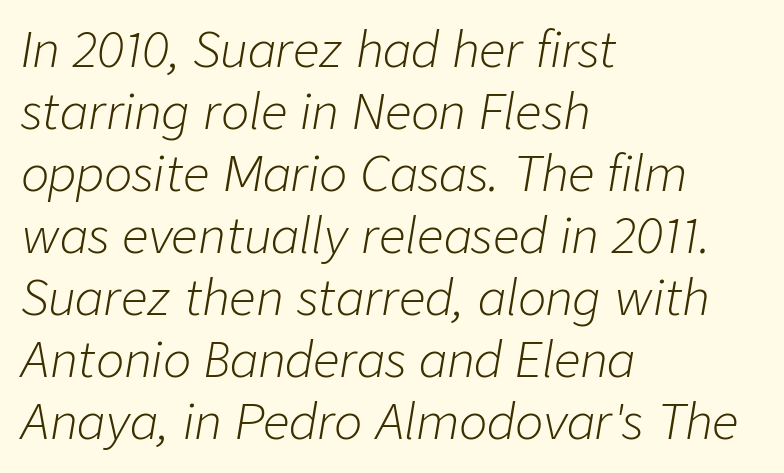
Does the lettering tilt? It does — this is italic. Compared with a typical body face, this is equally light or lighter still. Is the block centered? No — it sits flush against the left margin. Clear beneath every line of the passage. These lines are rendered in a variable-pitch font. Compared with typical body copy, the letter spacing here is the same.
